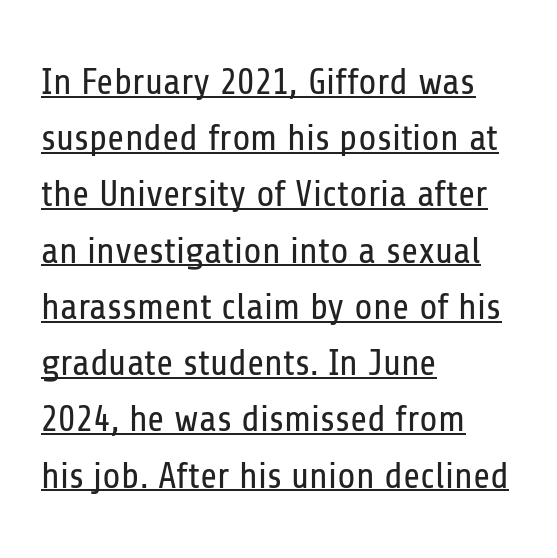
Where is the straight margin? On the left. The words here are underlined. This sample keeps an unexceptional amount of space between lines. Posture: straight, roman, zero tilt.
